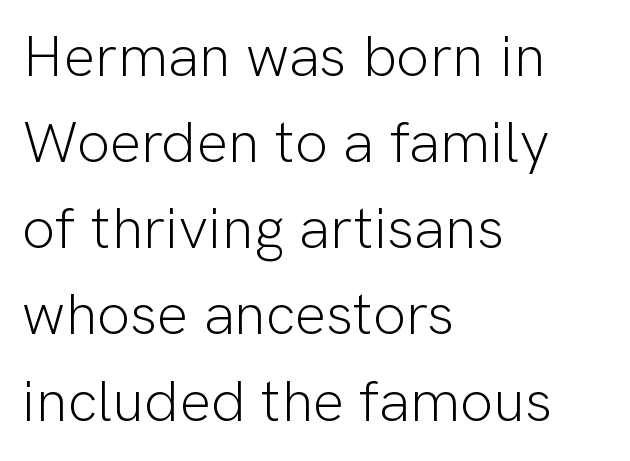
The image shows 59 px light sans-serif type, upright; set left-aligned, normal line spacing (1.46x), normal letter spacing, not underlined; low stroke contrast and a medium x-height.
